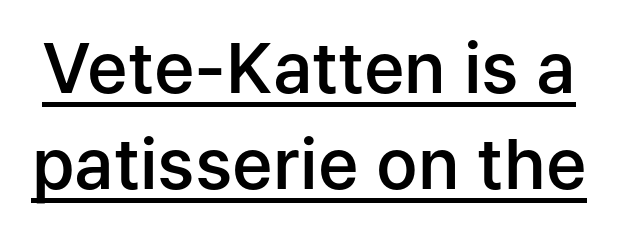
{"serif": "no", "italic": "no", "bold": "semi", "weight": "semibold", "width": "normal", "stroke_contrast": "low", "x_height": "medium", "monospaced": "no", "underline": "yes", "line_spacing": "normal", "line_spacing_ratio": 1.39, "letter_spacing": "normal", "letter_spacing_em": 0.0, "glyph_px": 69}
